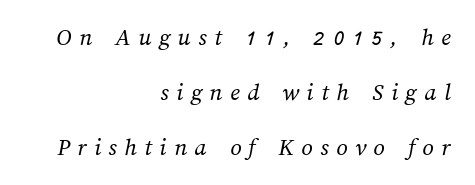
The image shows 25 px text type; set right-aligned, loose line spacing (2.2x), unusually wide letter spacing (+0.3 em), not underlined.
